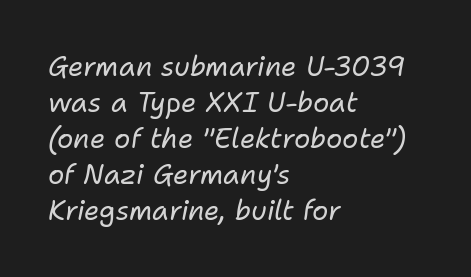
Q: Is the text bold? A: No.
Q: Is the text italic (slanted)? A: Yes, it leans right by about 11 degrees.
Q: Is the text underlined? A: No.
Q: How is the paragraph aligned? A: Left-aligned.
Q: Is the spacing between letters normal or unusually wide? A: Normal.
Q: Is the spacing between lines tight, normal or loose? A: Normal.
